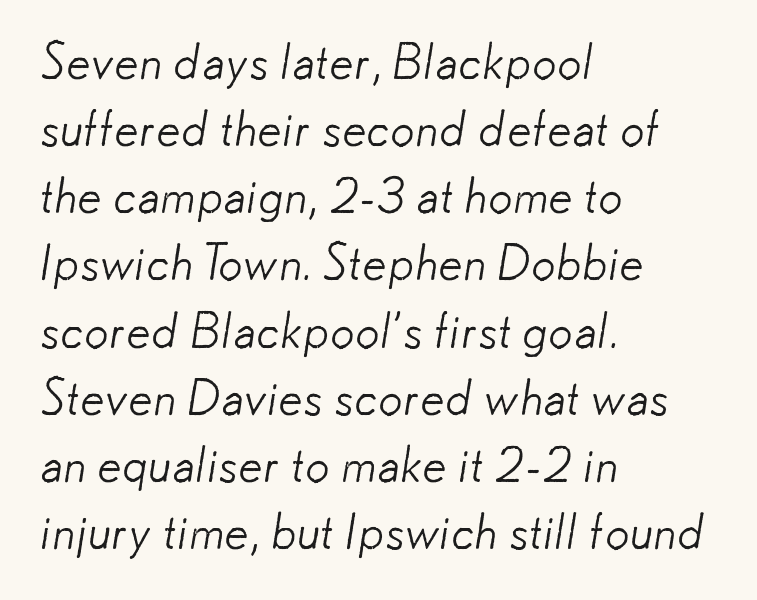
Q: Is the text bold? A: No.
Q: Is the typeface a serif or a sans-serif typeface? A: Sans-serif.
Q: Is the text underlined? A: No.
Q: How is the paragraph aligned? A: Left-aligned.
Q: Is the spacing between letters normal or unusually wide? A: Normal.
Q: Is the spacing between lines tight, normal or loose? A: Normal.
Q: Width (condensed, normal, or wide)? A: Normal.
Q: Stroke contrast? A: Low.
Q: x-height? A: Small.
Q: Monospaced? A: No.
